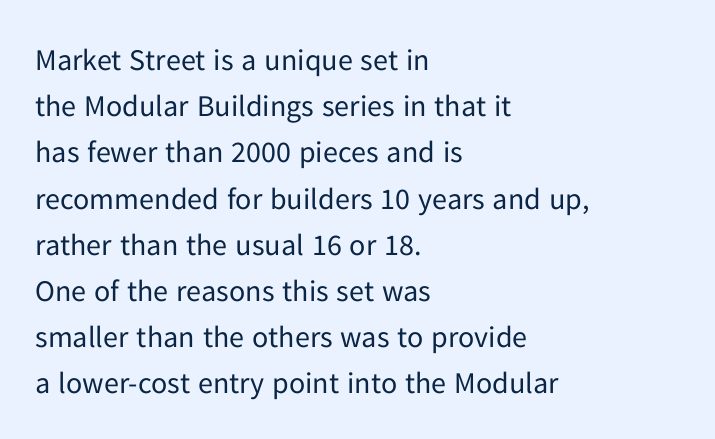
{"serif": "no", "italic": "no", "bold": "no", "weight": "regular", "width": "normal", "stroke_contrast": "low", "x_height": "medium", "monospaced": "no", "underline": "no", "align": "left", "line_spacing": "normal", "line_spacing_ratio": 1.54, "letter_spacing": "normal", "letter_spacing_em": 0.0, "glyph_px": 30}
